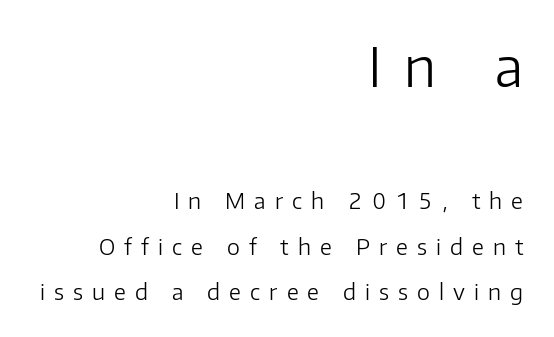
The passage shown is not bold in any degree. The upper block of text is set noticeably larger than the block beneath it. Stroke terminals: plain, sans-serif. If you drew a ruler down the right edge, every line would touch it.
